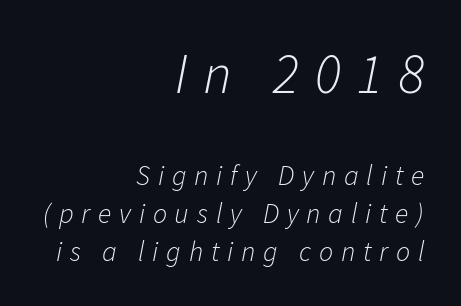
{"italic": "yes", "lean": "right", "slant_degrees": 11, "bold": "no", "weight": "light", "width": "normal", "stroke_contrast": "low", "x_height": "medium", "monospaced": "no", "underline": "no", "align": "right", "line_spacing": "normal", "line_spacing_ratio": 1.35, "letter_spacing": "wide", "letter_spacing_em": 0.28, "larger_block": "first", "size_ratio": 2.0, "glyph_px": 56}
